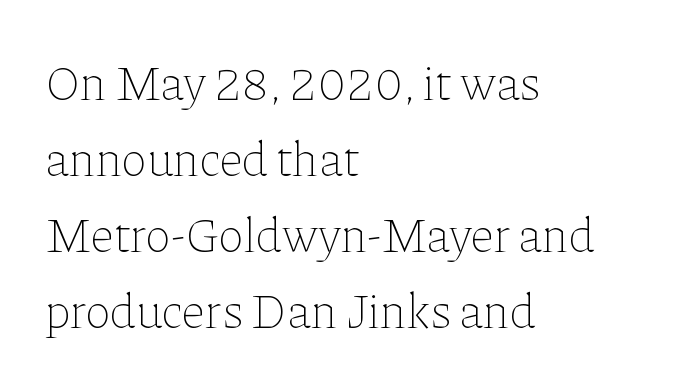
Vertical strokes here are truly vertical. Nobody touched the tracking dial on this one. Descender tails drop into unmarked territory. These lines are rendered in a variable-pitch font. No letter is thick-stroked: the sample isn't bold. The leading is moderate, giving the passage an even texture.
